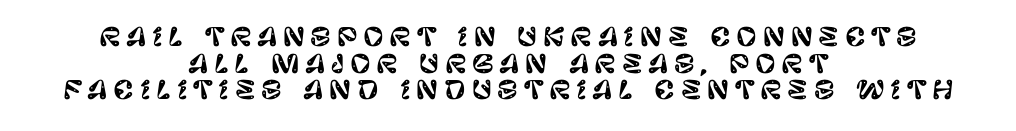
The image shows 25 px text type; set centered, tight line spacing (1.07x), unusually wide letter spacing (+0.23 em), not underlined.
